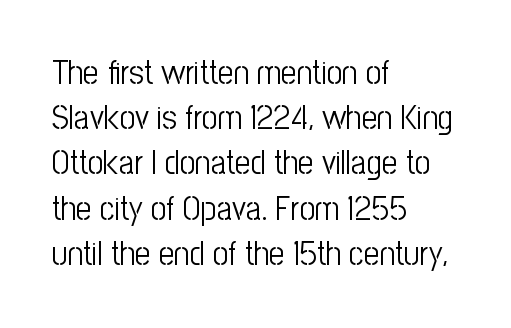
The lettering stays uniformly vertical, giving the passage a roman look. These lines stack with their left ends in a neat column. Varying glyph widths throughout — classic text-font behaviour. The rendering uses a moderate line-height, typical for paragraphs. This sample uses a sans-serif face.
